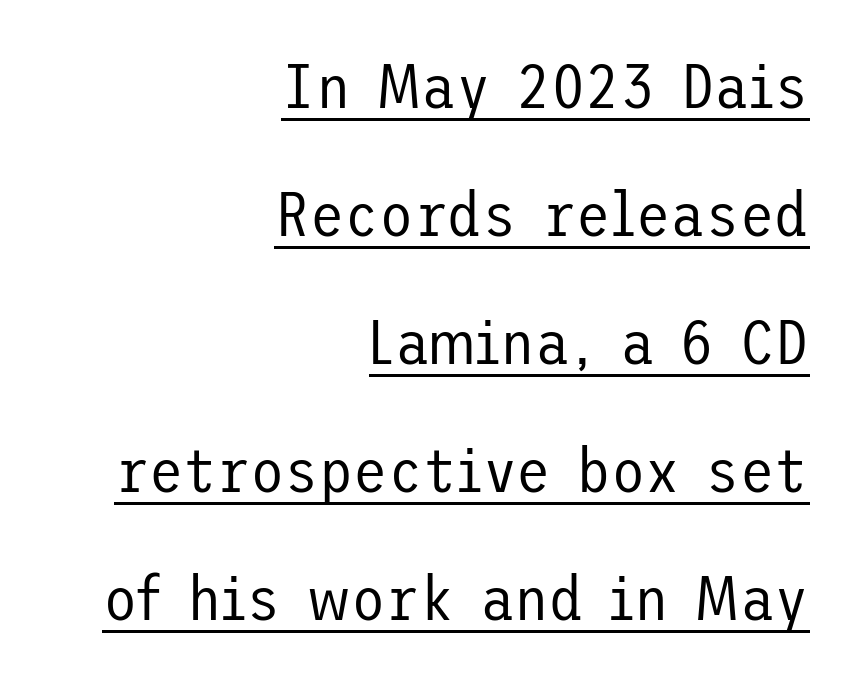
{"serif": "no", "italic": "no", "bold": "no", "weight": "regular", "width": "normal", "stroke_contrast": "low", "x_height": "medium", "underline": "yes", "align": "right", "line_spacing": "loose", "line_spacing_ratio": 2.03, "letter_spacing": "normal", "letter_spacing_em": 0.0, "glyph_px": 63}
